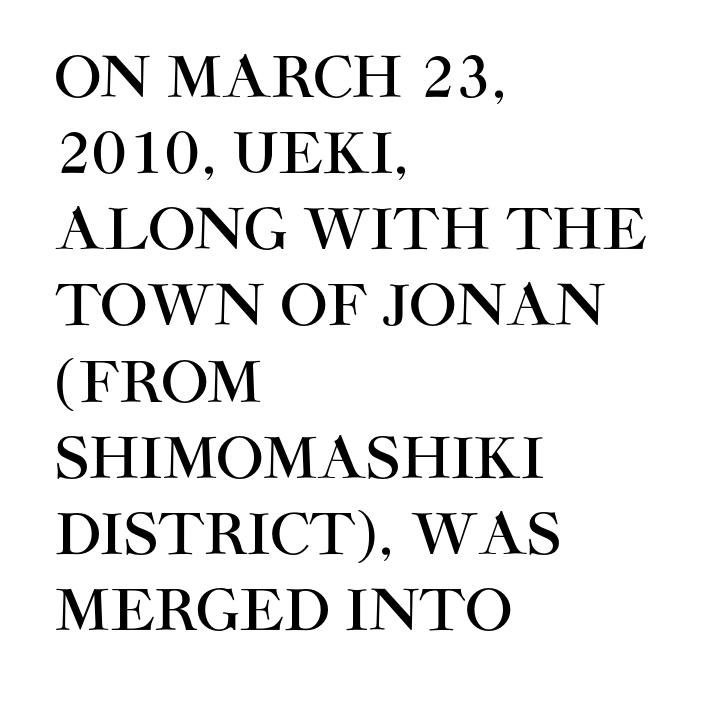
{"serif": "no", "italic": "no", "width": "normal", "stroke_contrast": "high", "x_height": "large", "monospaced": "no", "underline": "no", "align": "left", "line_spacing": "normal", "line_spacing_ratio": 1.36, "letter_spacing": "normal", "letter_spacing_em": 0.0, "glyph_px": 56}
